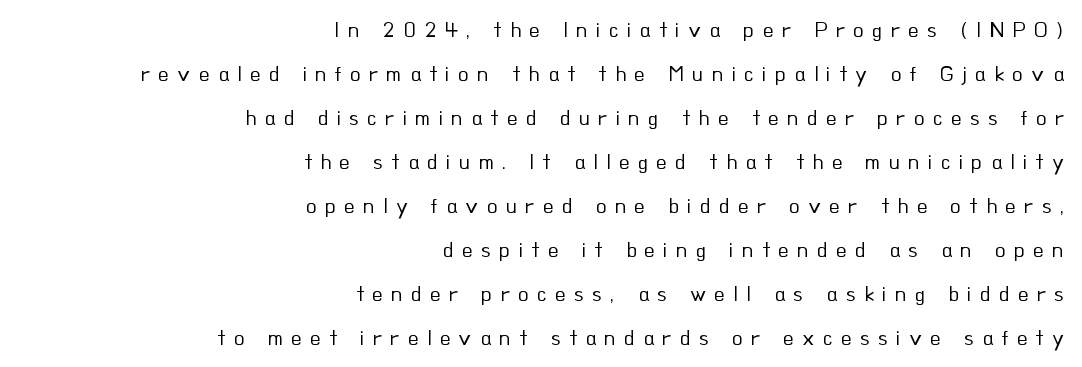
The image shows 22 px text type, upright; set right-aligned, loose line spacing (2.0x), unusually wide letter spacing (+0.37 em), not underlined.
